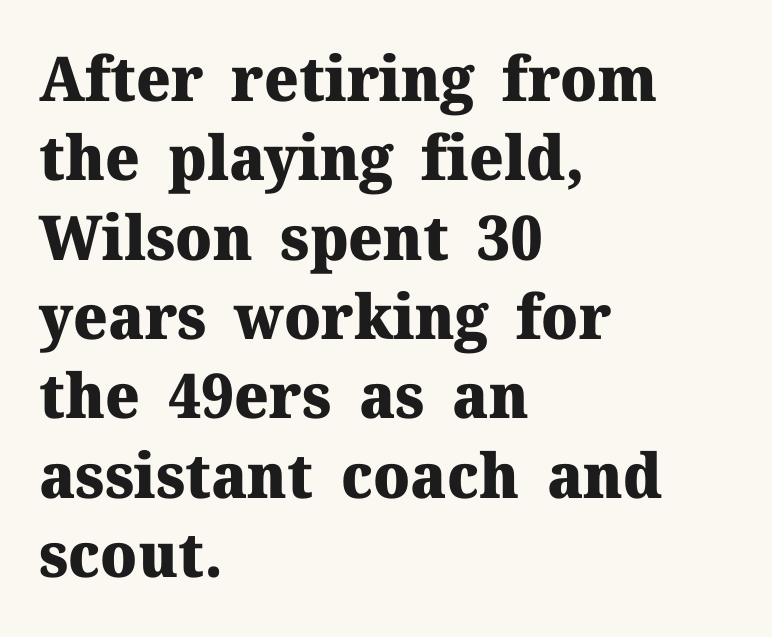
Q: Is the text bold? A: Yes.
Q: Is the text italic (slanted)? A: No, it is upright.
Q: Is the typeface a serif or a sans-serif typeface? A: Serif.
Q: Is the text underlined? A: No.
Q: How is the paragraph aligned? A: Left-aligned.
Q: Is the spacing between letters normal or unusually wide? A: Normal.
Q: Is the spacing between lines tight, normal or loose? A: Normal.
Q: Width (condensed, normal, or wide)? A: Normal.
Q: Stroke contrast? A: Medium.
Q: x-height? A: Medium.
Q: Monospaced? A: No.
